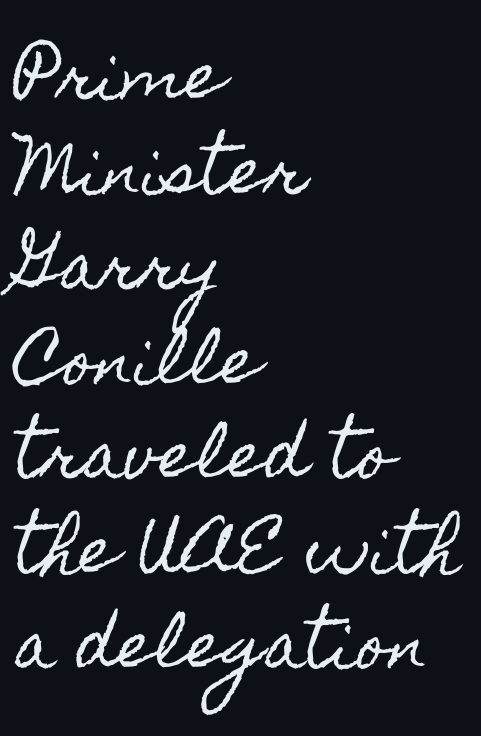
{"width": "condensed", "x_height": "small", "monospaced": "no", "underline": "no", "align": "left", "line_spacing": "normal", "line_spacing_ratio": 1.53, "letter_spacing": "normal", "letter_spacing_em": 0.0, "glyph_px": 62}
